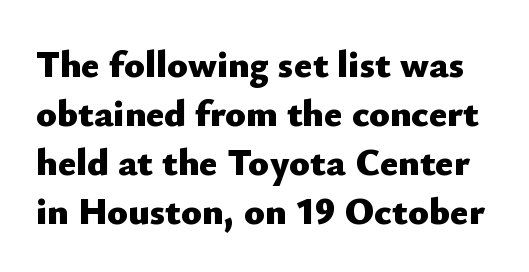
{"serif": "no", "italic": "no", "bold": "yes", "weight": "heavy", "width": "normal", "stroke_contrast": "low", "x_height": "small", "monospaced": "no", "underline": "no", "line_spacing": "normal", "line_spacing_ratio": 1.29, "letter_spacing": "normal", "letter_spacing_em": 0.0, "glyph_px": 38}
